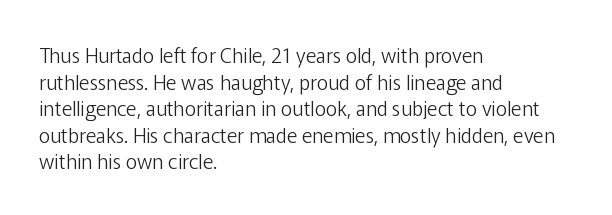
Does the copy run flush right? No — it runs flush left. The block of text has a typical density, with ordinary space between rows. This sample uses plain, unmodified letter spacing. The zone under the glyphs is completely vacant. A roman cut, with each character standing at attention. Stem width sits at or under what a default text font uses.
